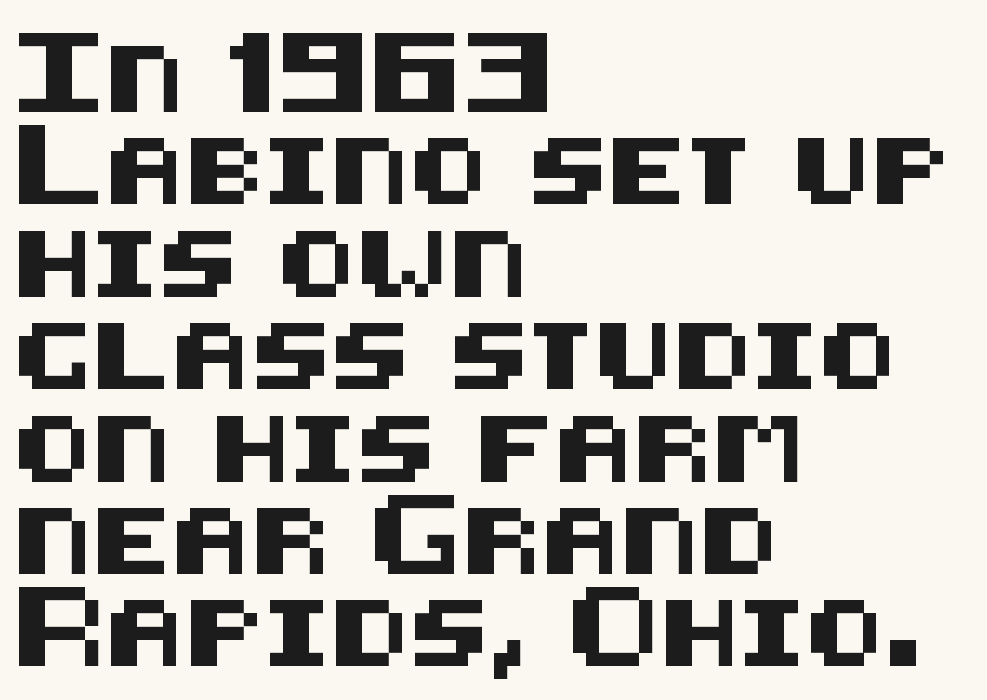
The image shows 66 px sans-serif type, upright; set left-aligned, normal line spacing (1.4x), normal letter spacing, not underlined; medium stroke contrast and a large x-height.
